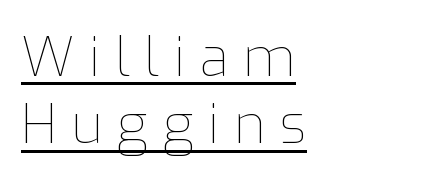
Typeset ragged right — the left edge is the straight one. The typesetter has applied underlining to the passage shown. Tall strokes in this sample are plumb rather than angled. Think of a printed novel: that variable character pitch is what you see here. The letterforms stand isolated, each surrounded by extra space. Normally led — the rows are evenly, conventionally spaced.
